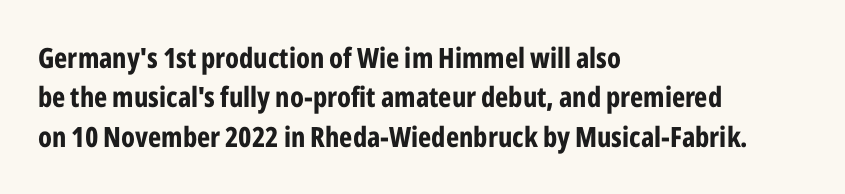
{"serif": "no", "italic": "no", "bold": "yes", "weight": "bold", "width": "condensed", "stroke_contrast": "low", "x_height": "medium", "monospaced": "no", "underline": "no", "align": "left", "line_spacing": "normal", "line_spacing_ratio": 1.41, "letter_spacing": "normal", "letter_spacing_em": 0.0, "glyph_px": 28}
